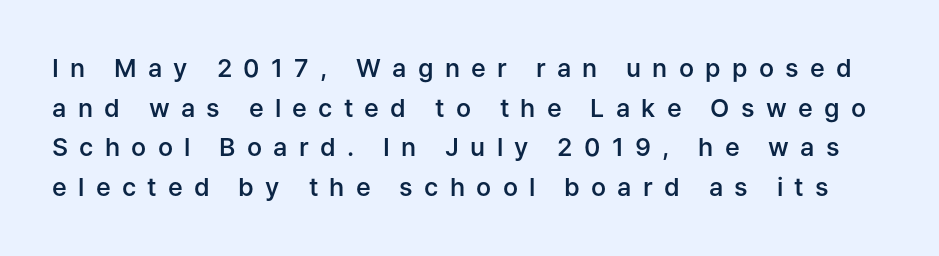
Unmarked baselines from the first word to the last. Is the letter spacing exaggerated? Yes — the characters are pushed far apart. You can tell it's not italic because the verticals are truly vertical. A typesetter would call this leading conventional body-copy spacing.
